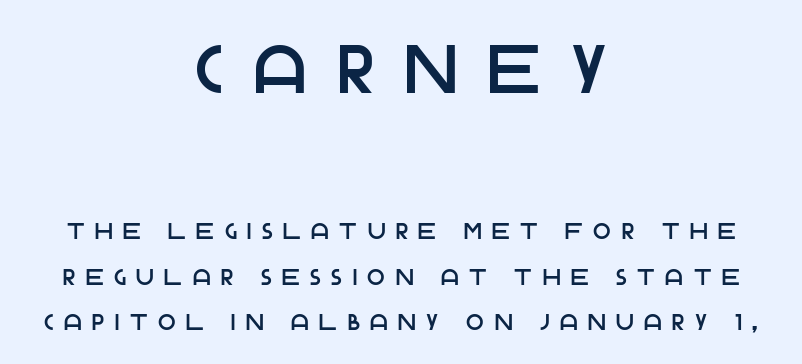
Q: Is the text italic (slanted)? A: No, it is upright.
Q: Is the typeface a serif or a sans-serif typeface? A: Sans-serif.
Q: Is the text underlined? A: No.
Q: How is the paragraph aligned? A: Centered.
Q: Is the spacing between letters normal or unusually wide? A: Unusually wide.
Q: Is the spacing between lines tight, normal or loose? A: Loose.
Q: Which block of text is set in a larger size, the first (top) or the second (bottom)? A: The first (top) one.
Q: Width (condensed, normal, or wide)? A: Normal.
Q: Stroke contrast? A: Low.
Q: x-height? A: Large.
Q: Monospaced? A: No.
